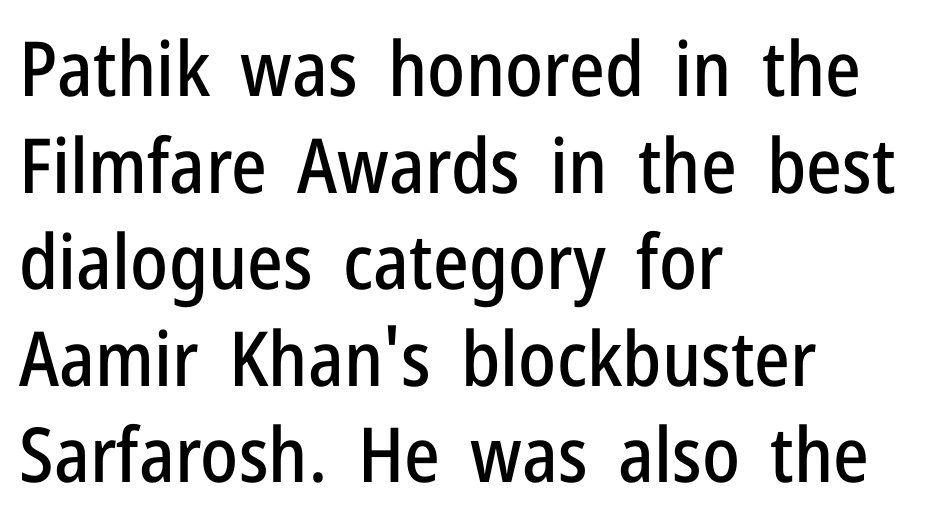
The image shows 76 px condensed sans-serif type, upright; set left-aligned, normal line spacing (1.27x), normal letter spacing, not underlined; low stroke contrast and a medium x-height.
